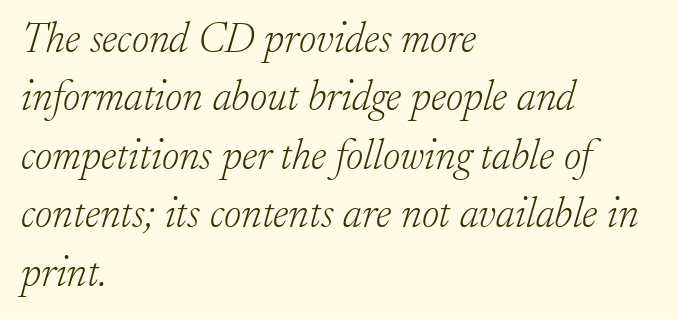
{"serif": "yes", "italic": "yes", "lean": "right", "slant_degrees": 17, "bold": "no", "weight": "light", "width": "normal", "stroke_contrast": "low", "x_height": "small", "monospaced": "no", "underline": "no", "align": "left", "line_spacing": "normal", "line_spacing_ratio": 1.39, "letter_spacing": "normal", "letter_spacing_em": 0.0, "glyph_px": 42}
